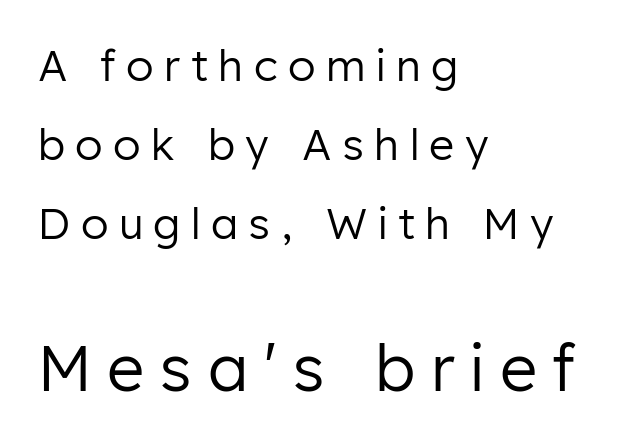
{"serif": "no", "italic": "no", "bold": "no", "weight": "regular", "width": "normal", "stroke_contrast": "low", "x_height": "medium", "monospaced": "no", "underline": "no", "align": "left", "line_spacing_ratio": 1.84, "letter_spacing": "wide", "letter_spacing_em": 0.24, "larger_block": "second", "size_ratio": 1.49, "glyph_px": 64}
